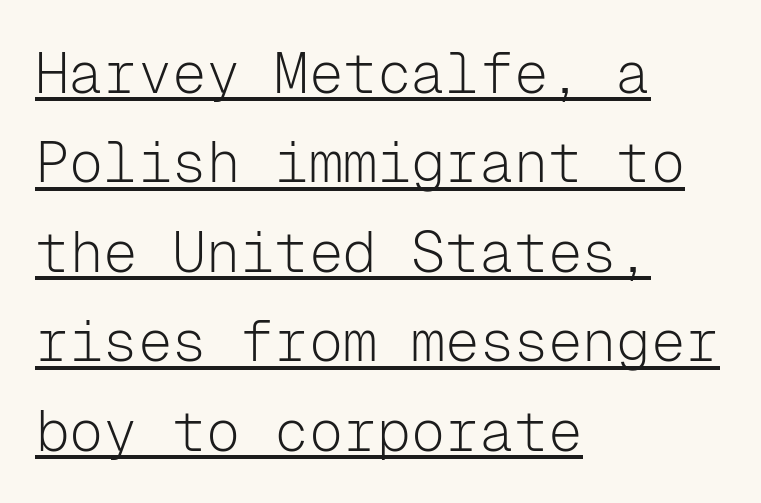
Q: Is the text bold? A: No.
Q: Is the text italic (slanted)? A: No, it is upright.
Q: Is the typeface a serif or a sans-serif typeface? A: Sans-serif.
Q: Is the text underlined? A: Yes.
Q: How is the paragraph aligned? A: Left-aligned.
Q: Is the spacing between letters normal or unusually wide? A: Normal.
Q: Is the spacing between lines tight, normal or loose? A: Normal.
Q: Width (condensed, normal, or wide)? A: Normal.
Q: Stroke contrast? A: Low.
Q: x-height? A: Medium.
Q: Monospaced? A: Yes.
